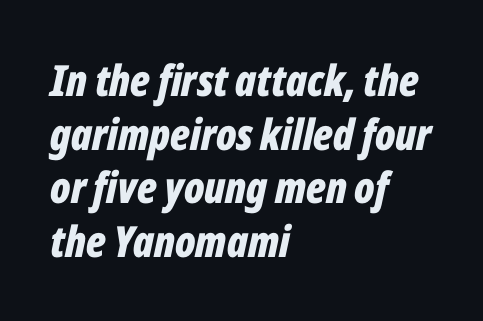
Visually the block forms a straight wall on the left and a jagged coastline on the right. Compared with typical paragraphs, the rows here are spaced about the same. Its strokes are broad and dark, the hallmark of bold type. Character widths vary here, with narrow letters taking less room than wide ones.
